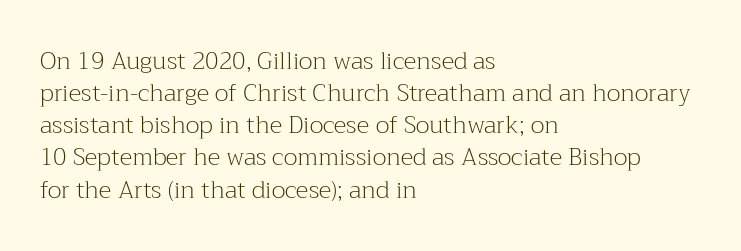
{"italic": "no", "bold": "no", "underline": "no", "align": "left", "line_spacing": "normal", "line_spacing_ratio": 1.34, "letter_spacing": "normal", "letter_spacing_em": 0.0, "glyph_px": 24}
